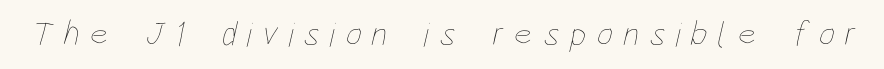
The image shows 35 px thin, condensed type; set unusually wide letter spacing (+0.31 em), not underlined; low stroke contrast and a large x-height.
